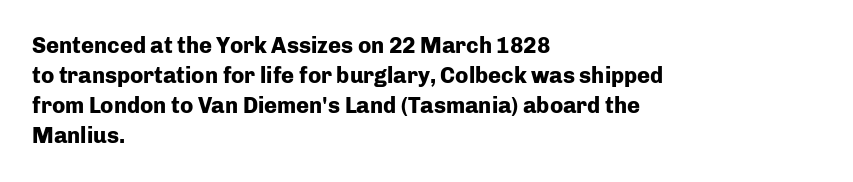
The paragraph shown leans on its left margin. This block has exactly the height ordinary leading produces. Italic: no, the glyphs are upright roman. The baseline area is clear.
